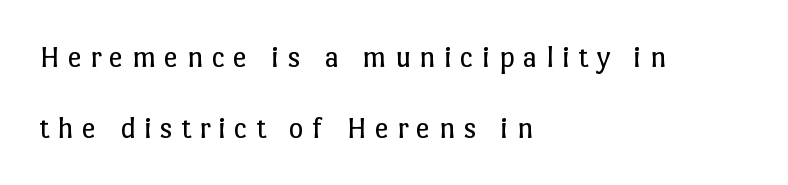
The image shows 32 px regular-weight type, upright; set left-aligned, loose line spacing (2.23x), unusually wide letter spacing (+0.25 em), not underlined; low stroke contrast and a medium x-height.
